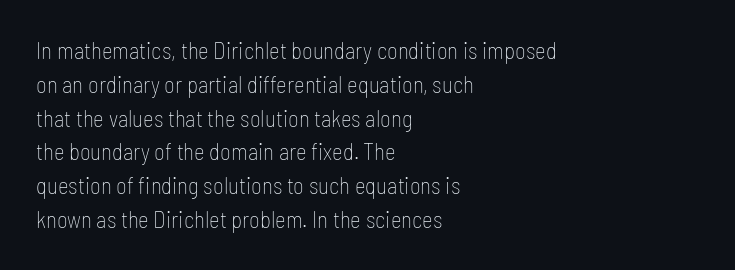
Just letters on the line, the space beneath them empty. Evenly set lines give the paragraph a standard silhouette. Heft: none added — not bold. Notice how the passage keeps a crisp vertical edge on the left only. No extra tracking has been applied to these lines. A roman cut, with each character standing at attention.
